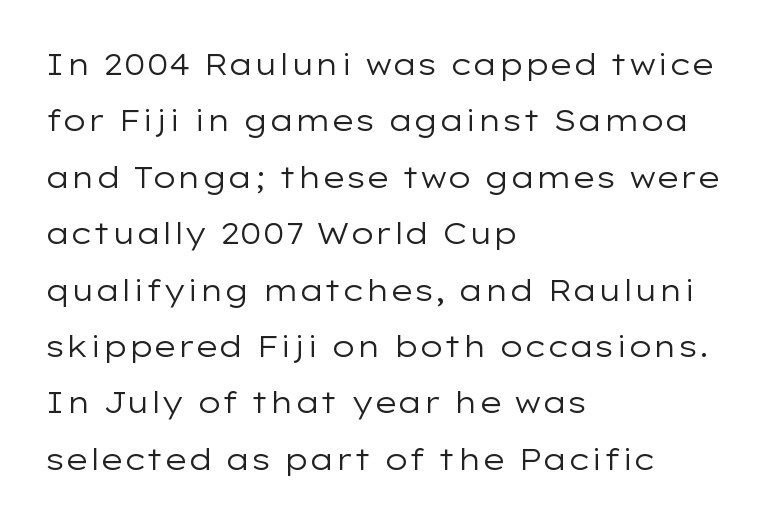
Q: Is the text bold? A: No.
Q: Is the text italic (slanted)? A: No, it is upright.
Q: Is the typeface a serif or a sans-serif typeface? A: Sans-serif.
Q: Is the text underlined? A: No.
Q: How is the paragraph aligned? A: Left-aligned.
Q: Is the spacing between letters normal or unusually wide? A: Normal.
Q: Width (condensed, normal, or wide)? A: Wide.
Q: Stroke contrast? A: Low.
Q: x-height? A: Medium.
Q: Monospaced? A: No.
